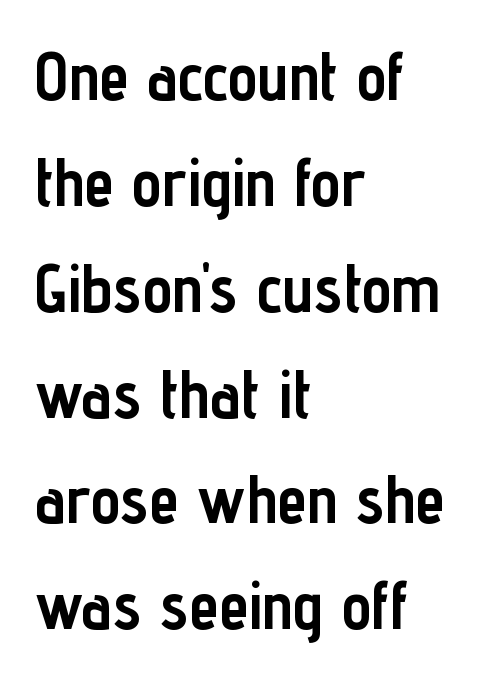
{"serif": "no", "italic": "no", "bold": "yes", "weight": "semibold", "width": "condensed", "stroke_contrast": "low", "x_height": "medium", "monospaced": "no", "underline": "no", "align": "left", "line_spacing": "normal", "line_spacing_ratio": 1.58, "letter_spacing": "normal", "letter_spacing_em": 0.0, "glyph_px": 67}
